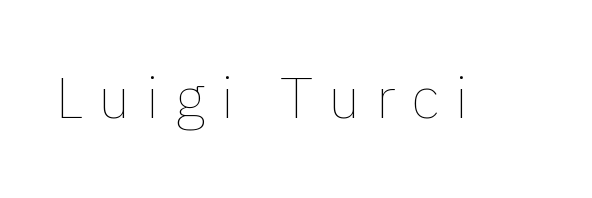
The space beneath each line is pristine and unruled. Is this a fixed-width face? No — the glyphs have proportional, varying widths. Inter-character spacing is expanded well beyond the font's built-in metrics. A typesetter would mark this as roman, not italic.
